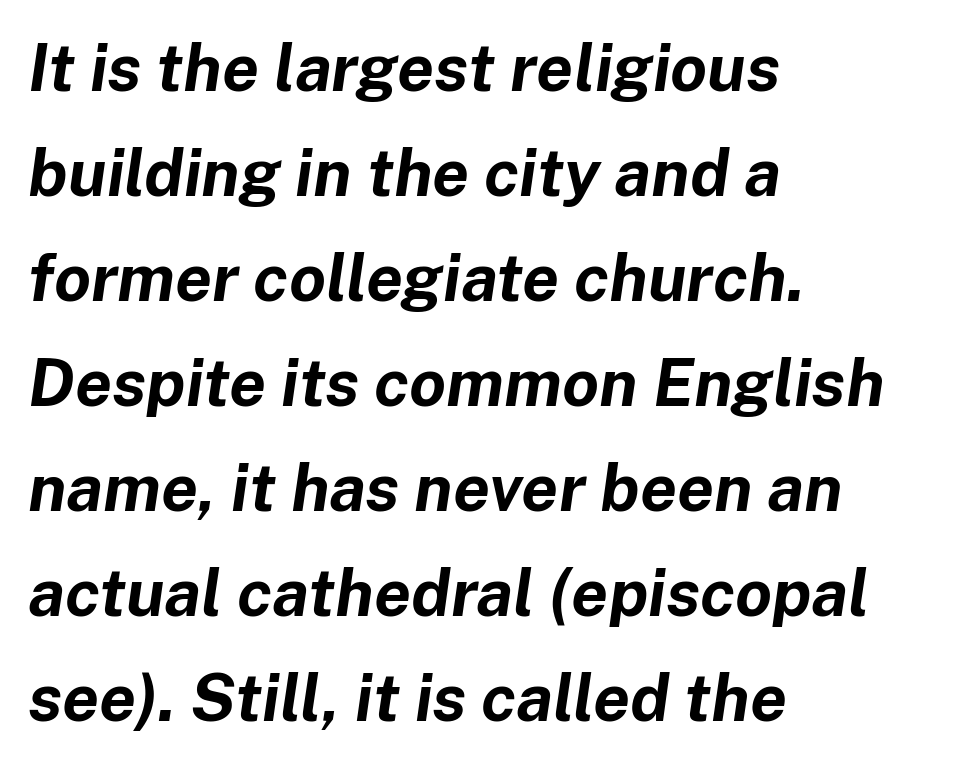
The image shows 66 px bold type, italic (leaning right); set left-aligned, normal line spacing (1.59x), normal letter spacing, not underlined; low stroke contrast and a medium x-height.
